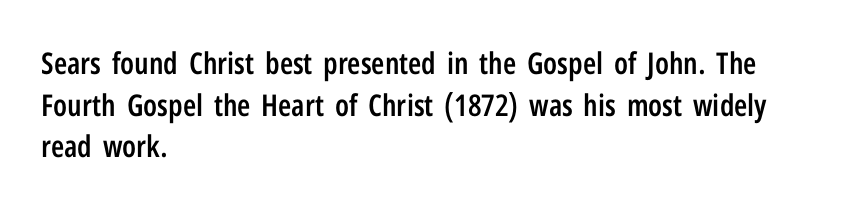
The image shows 30 px semibold, condensed sans-serif type, upright; set left-aligned, normal line spacing (1.39x), normal letter spacing, not underlined; low stroke contrast and a medium x-height.
